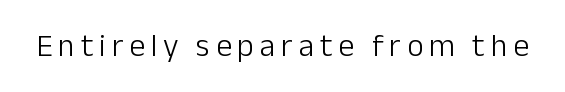
{"serif": "no", "italic": "no", "bold": "no", "weight": "light", "width": "normal", "stroke_contrast": "low", "x_height": "medium", "monospaced": "no", "underline": "no", "glyph_px": 32}
